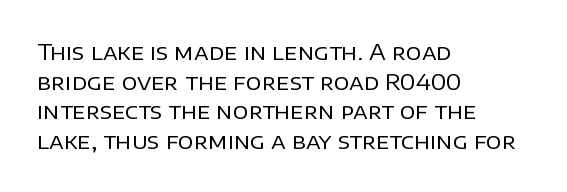
Unmarked baselines from the first word to the last. The designer left line spacing at the default. The rendering anchors every line to the left-hand side. The gaps between neighbouring characters are ordinary and unremarkable. The type sits square on the baseline with zero lean.
